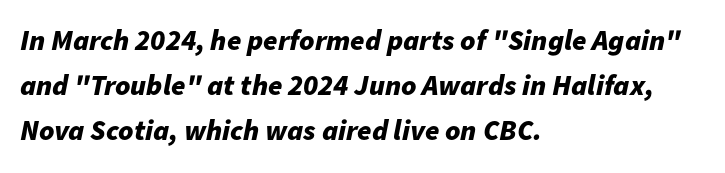
The lines in this sample share a left origin and differ only in where they stop. Character widths vary here, with narrow letters taking less room than wide ones. These lines keep a tight, regular rhythm from letter to letter. In terms of posture, this sample is oblique.
